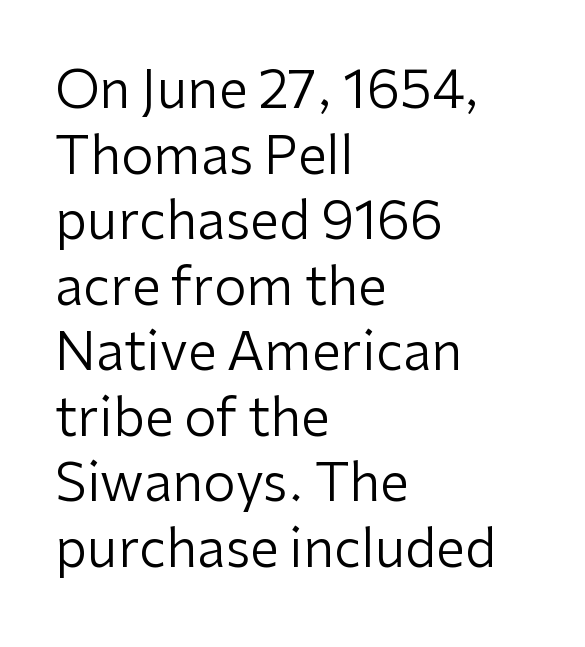
{"serif": "no", "italic": "no", "bold": "no", "weight": "regular", "width": "normal", "stroke_contrast": "low", "x_height": "medium", "monospaced": "no", "underline": "no", "align": "left", "line_spacing": "normal", "line_spacing_ratio": 1.26, "letter_spacing": "normal", "letter_spacing_em": 0.0, "glyph_px": 52}
